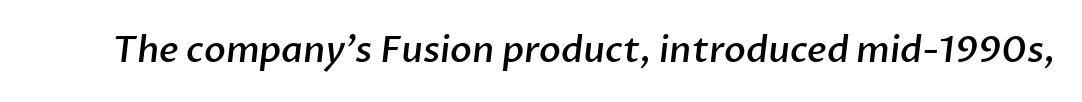
{"serif": "no", "bold": "semi", "weight": "semibold", "width": "normal", "stroke_contrast": "low", "x_height": "medium", "monospaced": "no", "underline": "no", "letter_spacing": "normal", "letter_spacing_em": 0.0, "glyph_px": 36}
